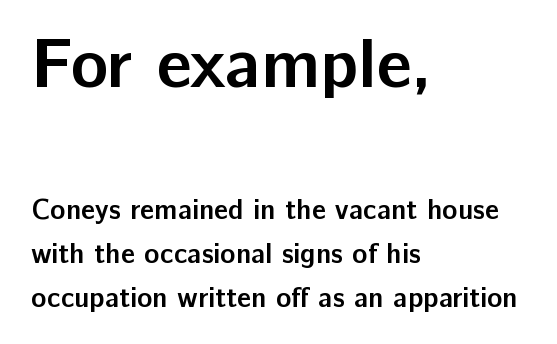
The image shows 70 px semibold sans-serif type, upright; set left-aligned, normal line spacing (1.56x), normal letter spacing, not underlined; the first (top) block is 2.5x larger; low stroke contrast and a medium x-height.
